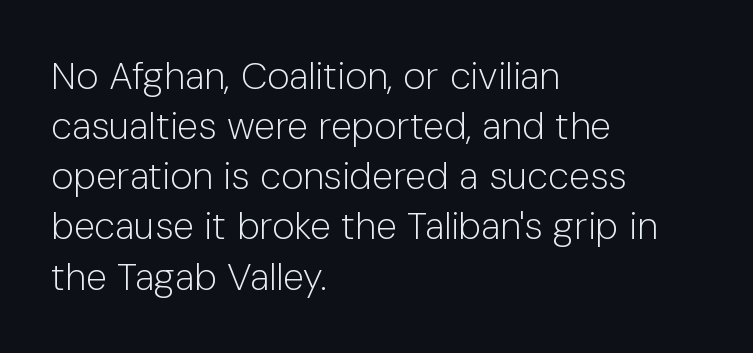
The ragged edge is on the right, which tells us the setting is flush left. Here the designer chose a conventional face with non-uniform glyph widths. This rendering employs a face without finishing strokes, i.e., a sans-serif. Does the lettering tilt? It doesn't — this is upright. Honestly, the row spacing looks completely unremarkable. The space beneath each line is pristine and unruled.
